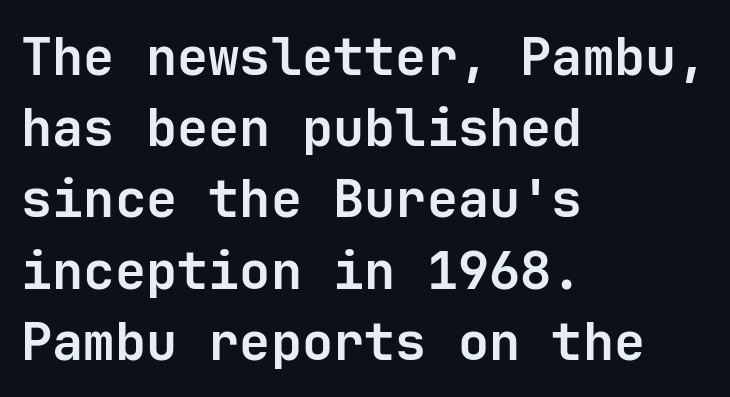
{"serif": "no", "italic": "no", "bold": "yes", "weight": "bold", "width": "normal", "stroke_contrast": "low", "x_height": "medium", "monospaced": "yes", "underline": "no", "align": "left", "line_spacing": "normal", "line_spacing_ratio": 1.37, "letter_spacing": "normal", "letter_spacing_em": 0.0, "glyph_px": 52}
